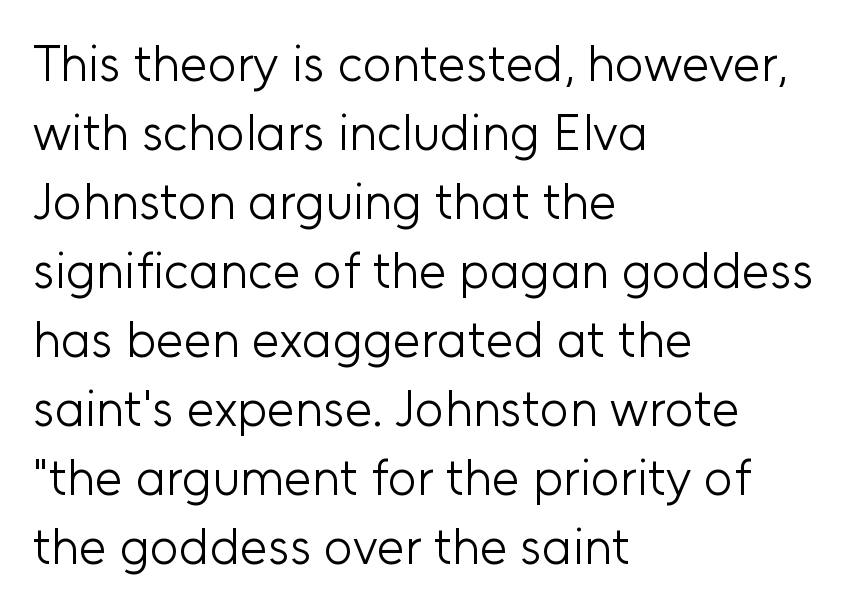
The image shows 50 px light sans-serif type, upright; set left-aligned, normal line spacing (1.38x), normal letter spacing, not underlined; low stroke contrast and a medium x-height.
